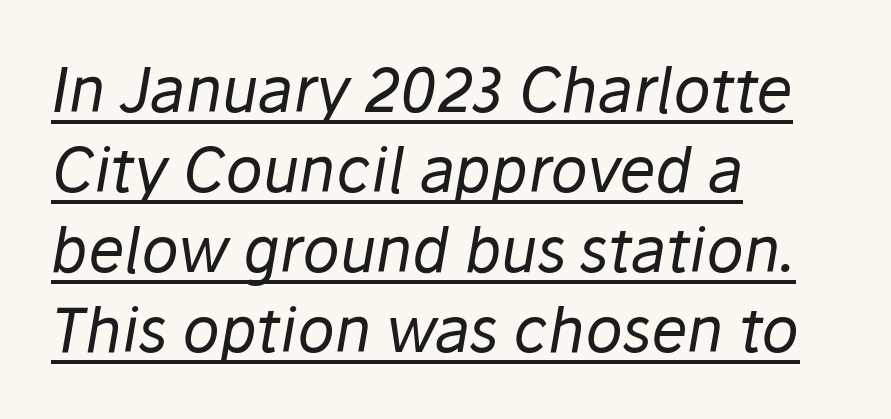
Q: Is the text bold? A: No.
Q: Is the text italic (slanted)? A: Yes, it leans right by about 10 degrees.
Q: Is the text underlined? A: Yes.
Q: How is the paragraph aligned? A: Left-aligned.
Q: Is the spacing between letters normal or unusually wide? A: Normal.
Q: Is the spacing between lines tight, normal or loose? A: Normal.
Q: Width (condensed, normal, or wide)? A: Normal.
Q: Stroke contrast? A: Low.
Q: x-height? A: Medium.
Q: Monospaced? A: No.
